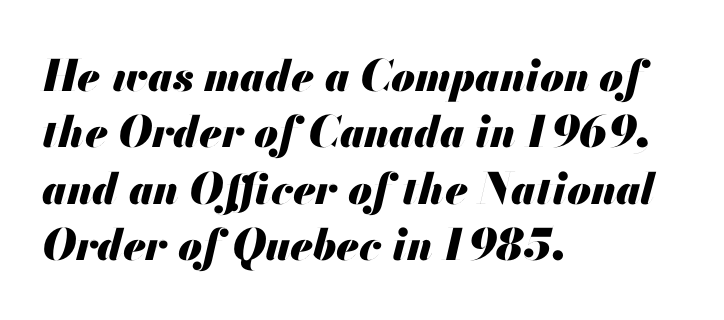
The image shows 43 px heavy type, italic (leaning right); set left-aligned, normal line spacing (1.31x), normal letter spacing, not underlined; medium stroke contrast and a small x-height.
